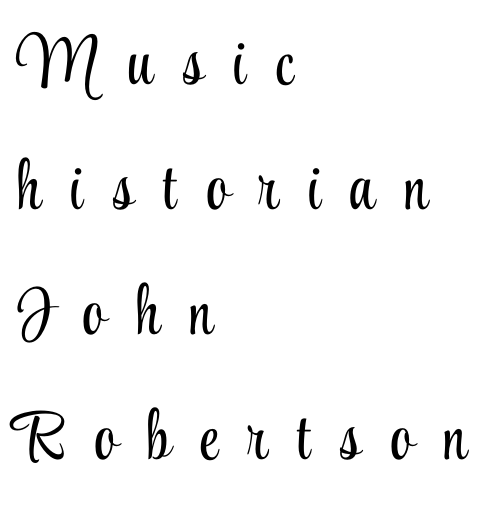
The image shows 68 px light, condensed serif type; set left-aligned, line spacing 1.84x, unusually wide letter spacing (+0.44 em), not underlined; low stroke contrast and a small x-height.
